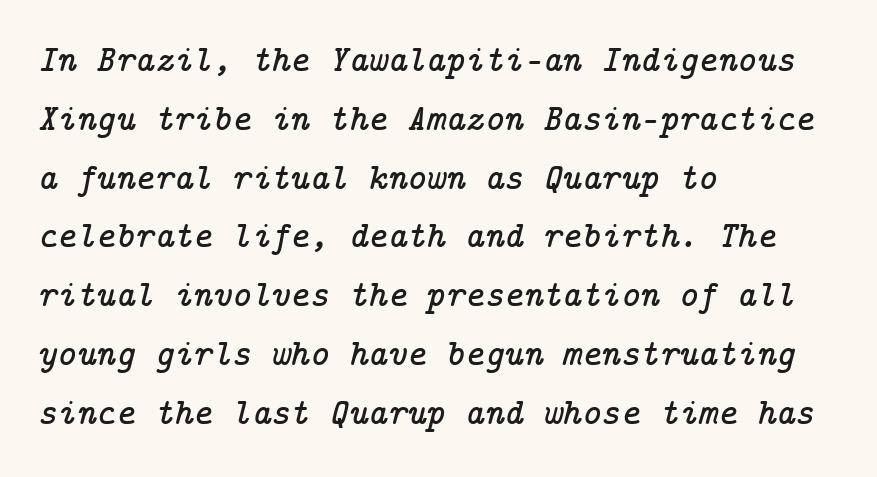
Interline gaps are of average width in this sample. Every character sits at an angle, as italics do. The lines are quadded left. This rendering employs a face with finishing strokes, i.e., a serif. Look at the tracking — it's just the regular setting, nothing added.
